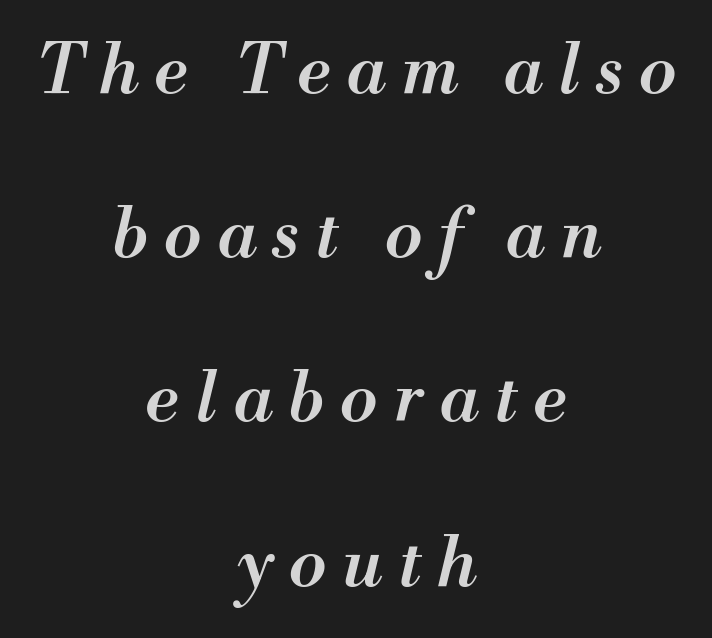
{"italic": "yes", "lean": "right", "slant_degrees": 13, "bold": "semi", "weight": "semibold", "width": "normal", "stroke_contrast": "medium", "x_height": "small", "monospaced": "no", "underline": "no", "align": "center", "line_spacing": "loose", "line_spacing_ratio": 2.38, "letter_spacing": "wide", "letter_spacing_em": 0.23, "glyph_px": 69}
